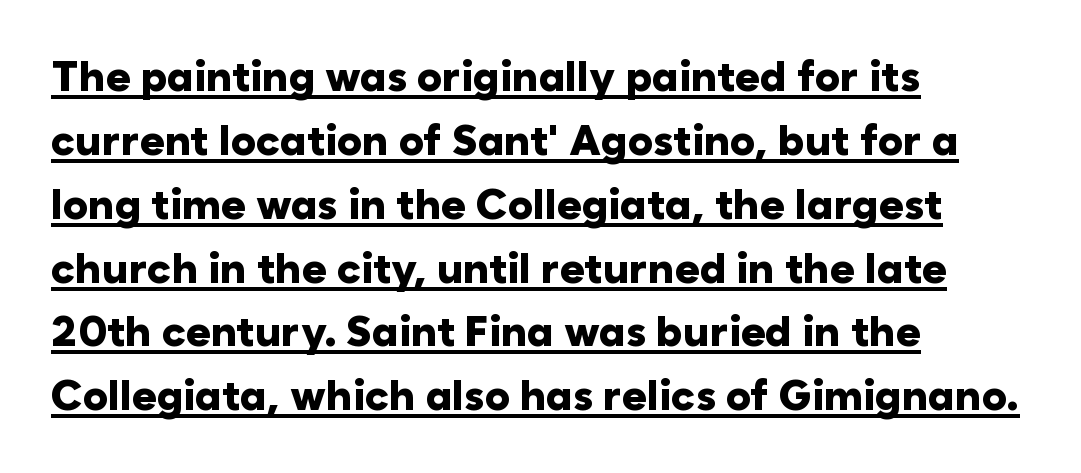
Designer's note — italics off, roman on. The letters sit at their default tracking, neither squeezed nor spread. Here the designer chose a conventional face with non-uniform glyph widths. Is there much room between lines? A standard amount, neither cramped nor airy.
